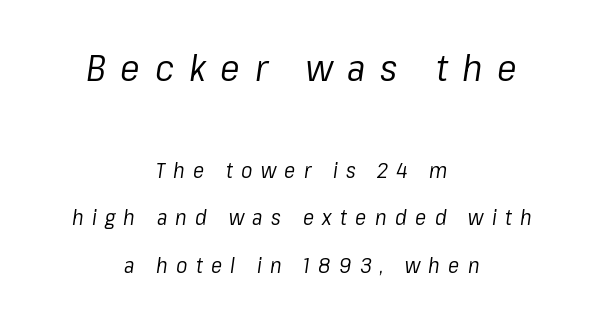
The image shows 37 px regular-weight type, italic (leaning right); set centered, loose line spacing (2.27x), unusually wide letter spacing (+0.4 em), not underlined; the first (top) block is 1.76x larger; low stroke contrast and a medium x-height.
